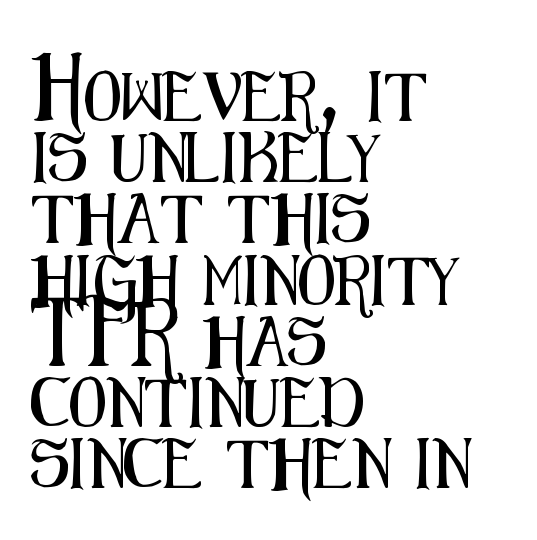
Q: Is the text italic (slanted)? A: No, it is upright.
Q: Is the text underlined? A: No.
Q: How is the paragraph aligned? A: Left-aligned.
Q: Is the spacing between letters normal or unusually wide? A: Normal.
Q: Is the spacing between lines tight, normal or loose? A: Normal.
Q: Width (condensed, normal, or wide)? A: Condensed.
Q: Stroke contrast? A: Medium.
Q: x-height? A: Medium.
Q: Monospaced? A: No.
